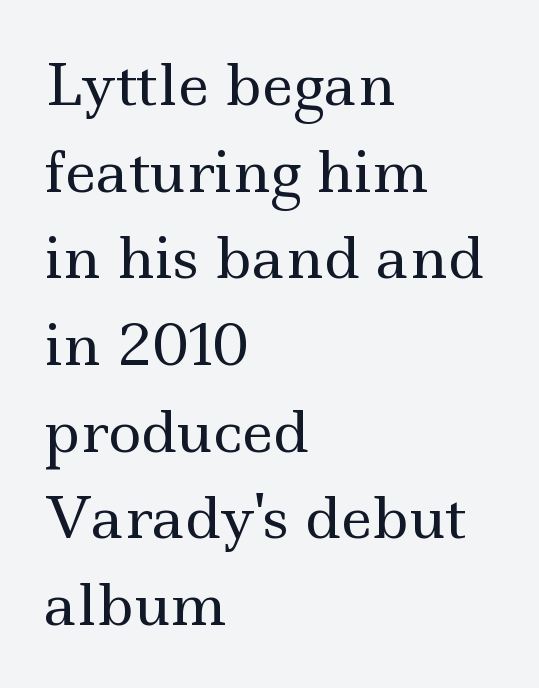
{"serif": "yes", "italic": "no", "bold": "no", "weight": "regular", "width": "wide", "x_height": "small", "monospaced": "no", "underline": "no", "align": "left", "line_spacing": "normal", "line_spacing_ratio": 1.52, "letter_spacing": "normal", "letter_spacing_em": 0.0, "glyph_px": 57}
